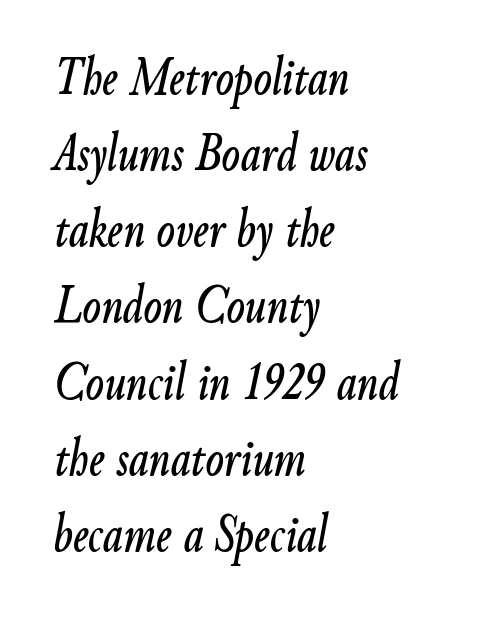
The image shows 54 px condensed type, italic (leaning right); set left-aligned, normal line spacing (1.41x), normal letter spacing, not underlined; low stroke contrast and a small x-height.
